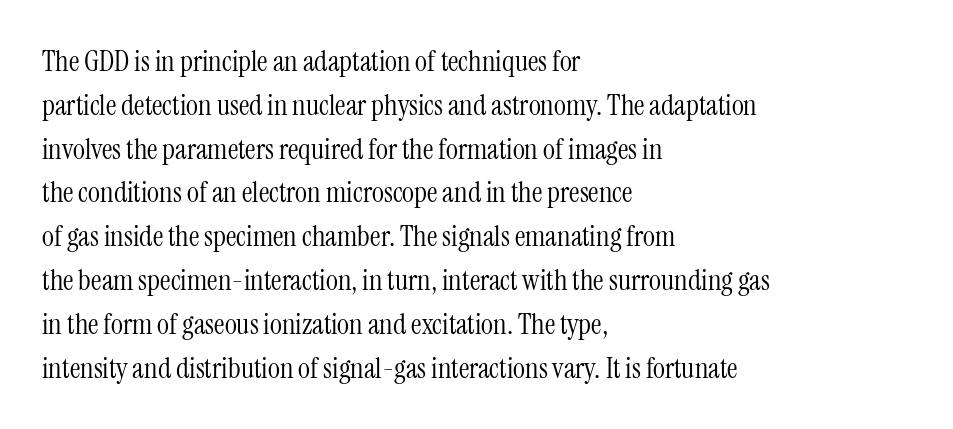
Caption: multi-line text, flush left, ragged right. You could not count columns in this text — the font is proportionally spaced. Ascenders rise straight up at ninety degrees. The specimen omits any rule beneath the text block's lines. Tracking value appears to be zero — textbook default spacing.
